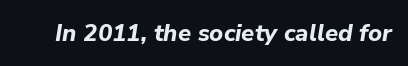
Does the weight exceed regular? Yes, all the way to bold. The text carries the slant typical of an italic or oblique font. This rendering leaves character spacing at its baseline value. Descender tails drop into unmarked territory.
